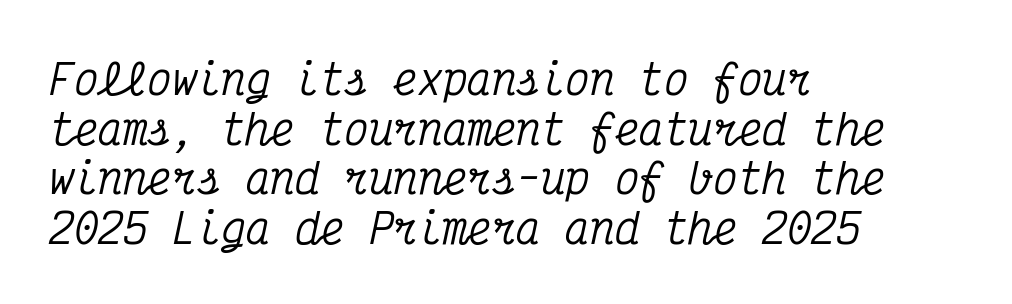
The specimen reads as italic at a glance. Standard letterfit; no display-style spreading of the glyphs. The paragraph has a hard left edge and a soft right edge. Type without underlining.
